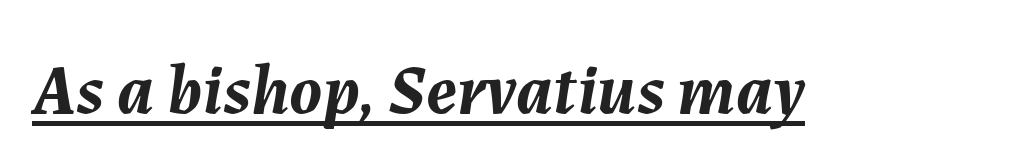
{"italic": "yes", "lean": "right", "slant_degrees": 7, "bold": "yes", "weight": "semibold", "width": "normal", "stroke_contrast": "medium", "x_height": "medium", "monospaced": "no", "underline": "yes", "letter_spacing": "normal", "letter_spacing_em": 0.0, "glyph_px": 71}
